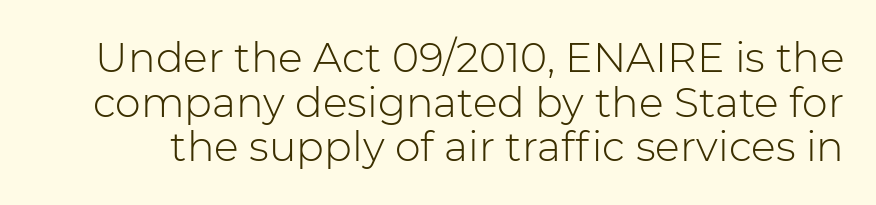
The image shows 41 px light sans-serif type, upright; set tight line spacing (1.09x), normal letter spacing, not underlined; low stroke contrast and a medium x-height.
